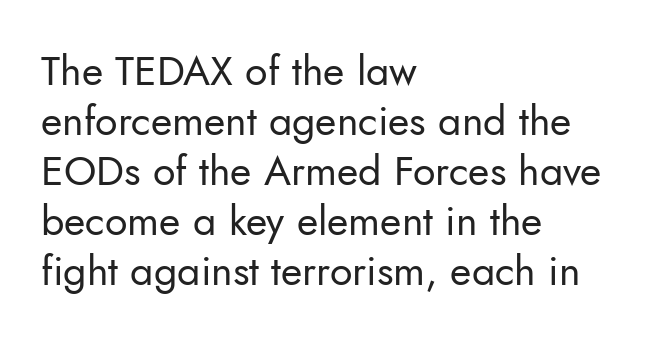
The image shows 41 px regular-weight sans-serif type, upright; set left-aligned, line spacing 1.22x, normal letter spacing, not underlined; low stroke contrast and a small x-height.
